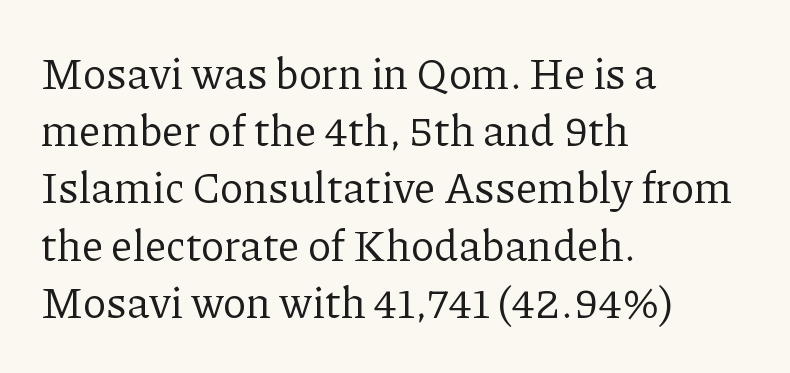
{"serif": "yes", "italic": "no", "bold": "no", "weight": "regular", "width": "normal", "stroke_contrast": "low", "x_height": "medium", "monospaced": "no", "underline": "no", "align": "left", "line_spacing": "normal", "line_spacing_ratio": 1.33, "letter_spacing": "normal", "letter_spacing_em": 0.0, "glyph_px": 43}
